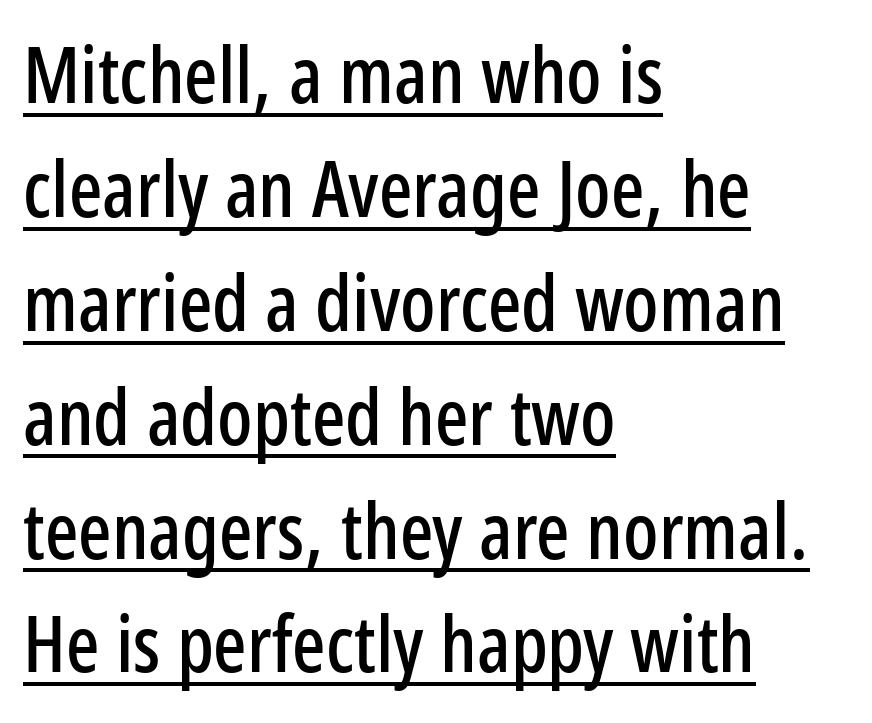
The text was rendered using a sans face with plain stroke endings. Leading matches the norm, producing a regular column. A baseline rule has been typeset under these characters. The letters stand straight up with perfectly vertical stems.
